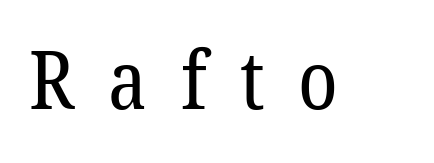
Posture: upright roman. Is this a heavy cut? Hardly; it is regular or lighter. Check under the words: just untouched page. Stroke terminals: seriffed. The gaps between neighbouring characters are conspicuously large.
